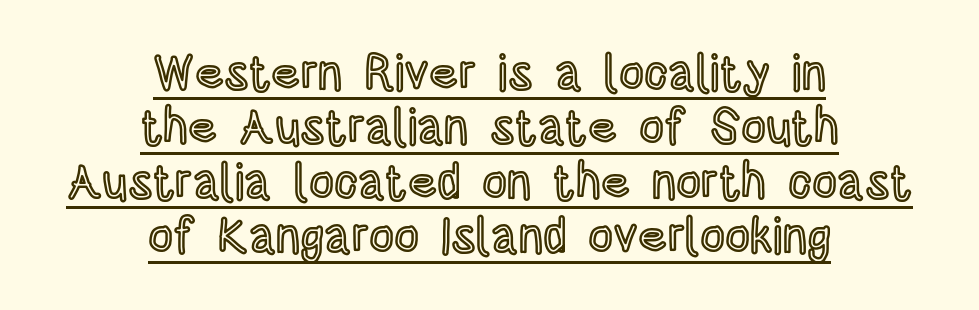
{"italic": "no", "width": "condensed", "x_height": "large", "monospaced": "no", "underline": "yes", "align": "center", "line_spacing": "tight", "line_spacing_ratio": 1.11, "letter_spacing": "normal", "letter_spacing_em": 0.0, "glyph_px": 49}
